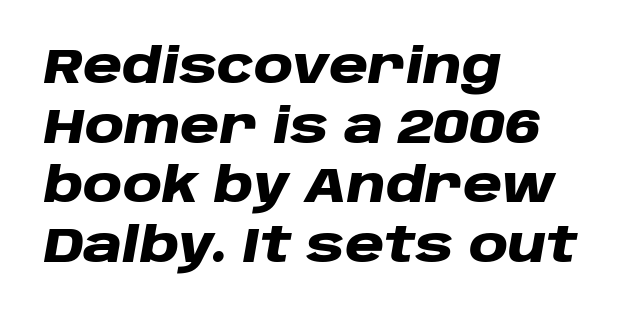
{"italic": "yes", "lean": "right", "slant_degrees": 10, "bold": "yes", "weight": "heavy", "width": "wide", "stroke_contrast": "low", "x_height": "large", "monospaced": "no", "underline": "no", "align": "left", "line_spacing_ratio": 1.24, "letter_spacing": "normal", "letter_spacing_em": 0.0, "glyph_px": 48}
